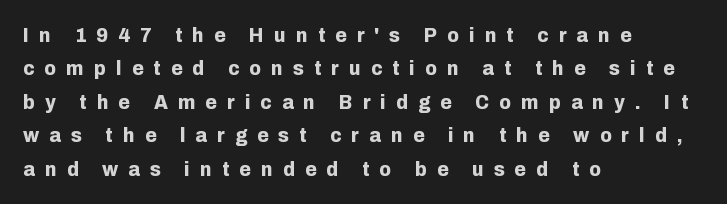
The space beneath each line is pristine and unruled. This rendering widens character spacing well past its baseline value. If you drew a line through each stem, it would be perfectly vertical. The glyphs have the mass of a bold cut. Is the block centered? No — it sits flush against the left margin.
